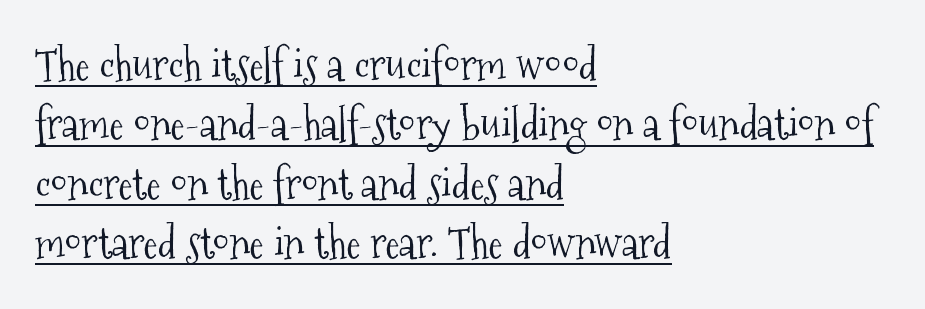
Q: Is the text bold? A: No.
Q: Is the text italic (slanted)? A: No, it is upright.
Q: Is the typeface a serif or a sans-serif typeface? A: Serif.
Q: Is the text underlined? A: Yes.
Q: How is the paragraph aligned? A: Left-aligned.
Q: Is the spacing between letters normal or unusually wide? A: Normal.
Q: Is the spacing between lines tight, normal or loose? A: Normal.
Q: Width (condensed, normal, or wide)? A: Condensed.
Q: Stroke contrast? A: Medium.
Q: x-height? A: Medium.
Q: Monospaced? A: No.
